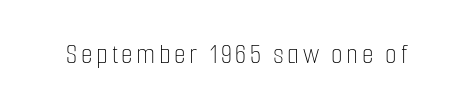
The image shows 30 px thin, condensed type, upright; set not underlined; low stroke contrast and a medium x-height.
